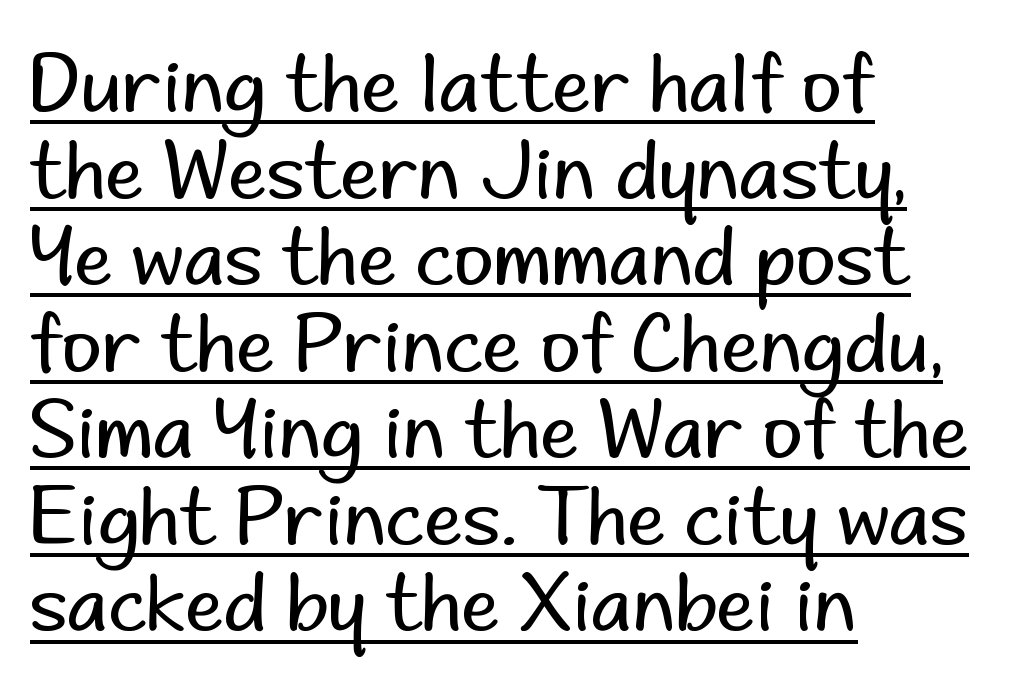
A typographer would call this underscored text. These lines are composed in type without serifs. Italic? Not at all — the glyphs are vertical. All the whitespace from short lines collects on the right.
